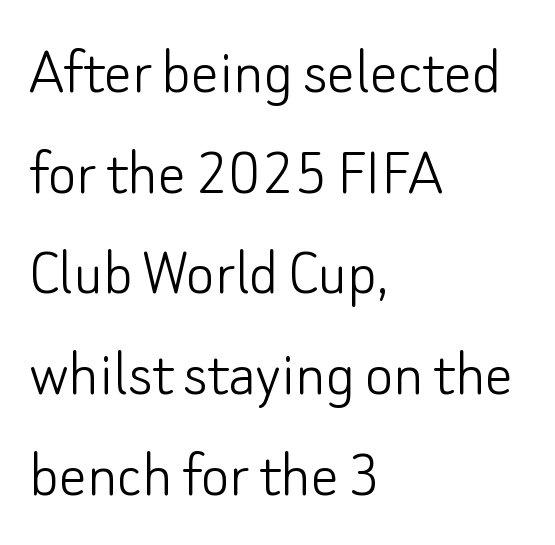
{"serif": "no", "italic": "no", "bold": "no", "weight": "light", "width": "normal", "stroke_contrast": "low", "x_height": "small", "monospaced": "no", "underline": "no", "align": "left", "line_spacing": "normal", "line_spacing_ratio": 1.46, "letter_spacing": "normal", "letter_spacing_em": 0.0, "glyph_px": 69}
